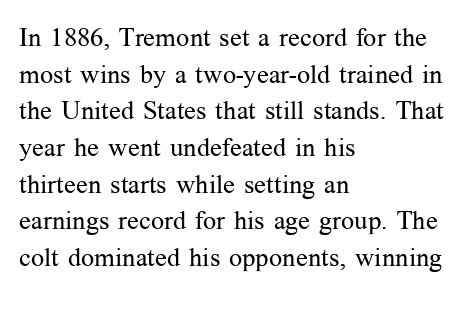
In CSS terms this would be text-align: left. The words here are not underlined. The font is comparable to plain body text, perhaps lighter. Every character sits straight up, as roman type does. The vertical gap from one line to the next is medium. Compared with typical body copy, the letter spacing here is the same.
